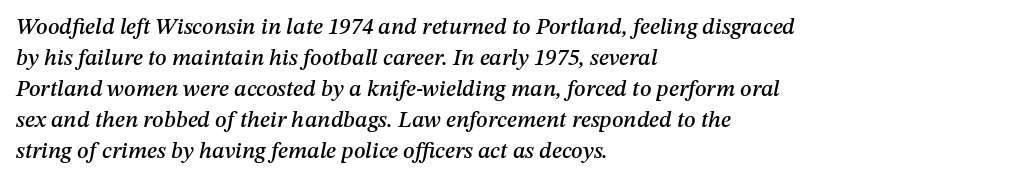
Q: Is the text italic (slanted)? A: Yes, it leans right by about 12 degrees.
Q: Is the text underlined? A: No.
Q: How is the paragraph aligned? A: Left-aligned.
Q: Is the spacing between letters normal or unusually wide? A: Normal.
Q: Is the spacing between lines tight, normal or loose? A: Normal.
